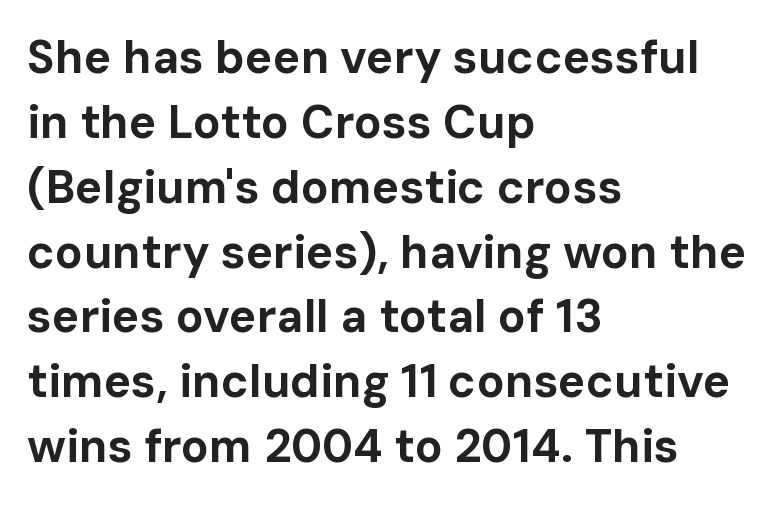
Visually the block forms a straight wall on the left and a jagged coastline on the right. The line texture is even and compact thanks to regular tracking. Does the type have serifs? No, each stem ends abruptly. The typesetting leans heavy: a genuine bold. Regular leading. The zone under the glyphs is completely vacant.
